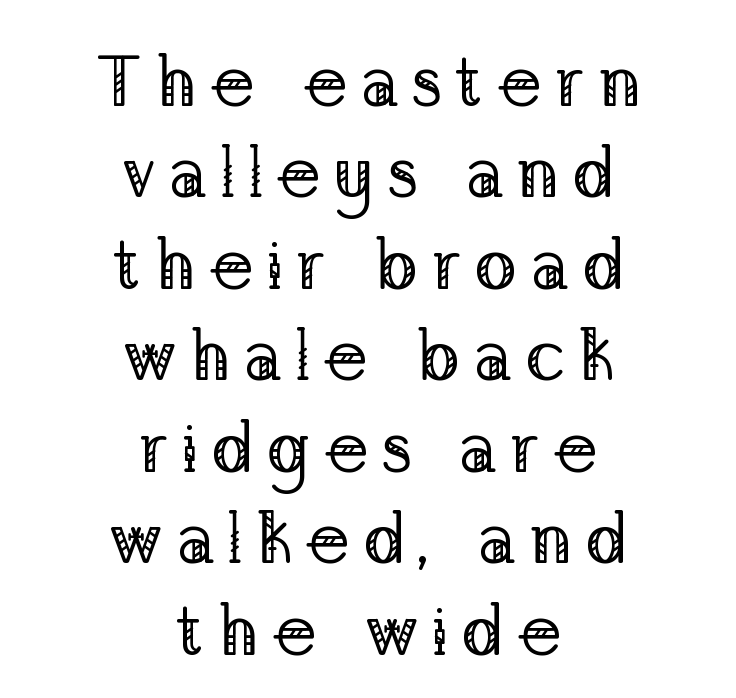
Q: Is the text bold? A: No.
Q: Is the text italic (slanted)? A: No, it is upright.
Q: Is the typeface a serif or a sans-serif typeface? A: Serif.
Q: Is the text underlined? A: No.
Q: How is the paragraph aligned? A: Centered.
Q: Is the spacing between lines tight, normal or loose? A: Normal.
Q: Width (condensed, normal, or wide)? A: Normal.
Q: Stroke contrast? A: Low.
Q: x-height? A: Medium.
Q: Monospaced? A: No.
